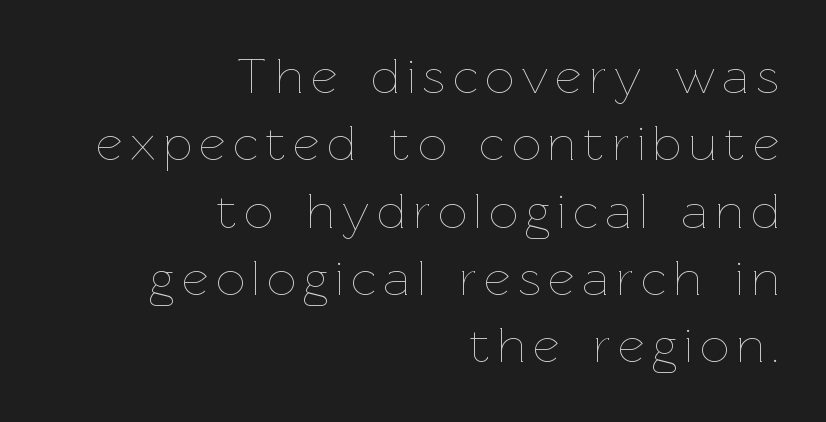
The image shows 51 px thin type, upright; set right-aligned, normal line spacing (1.32x), not underlined; low stroke contrast and a medium x-height.
